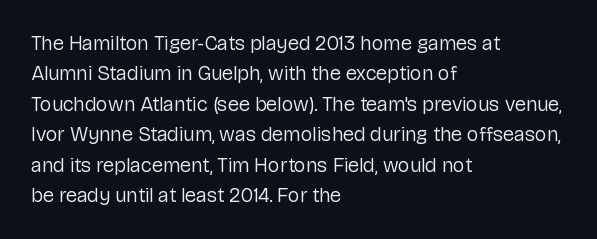
The typesetting does not lean heavy: it is not bold. Words appear dense and cohesive because spacing is normal. Every character sits straight up, as roman type does. What's the leading like? Ordinary, nothing unusual. Glance below the letters and you will spot only blank space.
